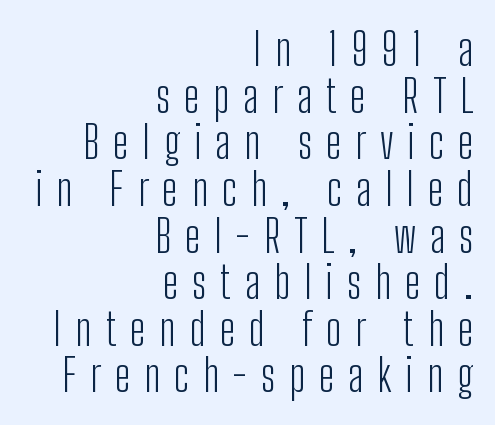
The image shows 44 px light, condensed sans-serif type, upright; set right-aligned, tight line spacing (1.06x), unusually wide letter spacing (+0.32 em), not underlined; low stroke contrast and a medium x-height.
